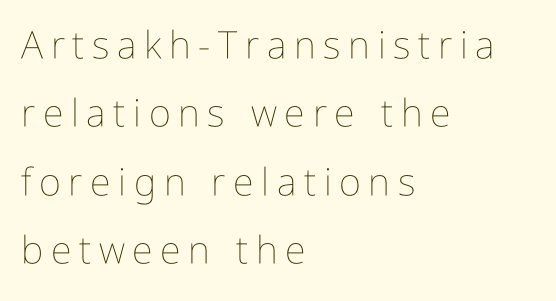
{"italic": "no", "bold": "no", "weight": "thin", "width": "condensed", "stroke_contrast": "low", "x_height": "medium", "monospaced": "no", "underline": "no", "align": "left", "line_spacing_ratio": 1.8, "letter_spacing": "wide", "letter_spacing_em": 0.2, "glyph_px": 38}
